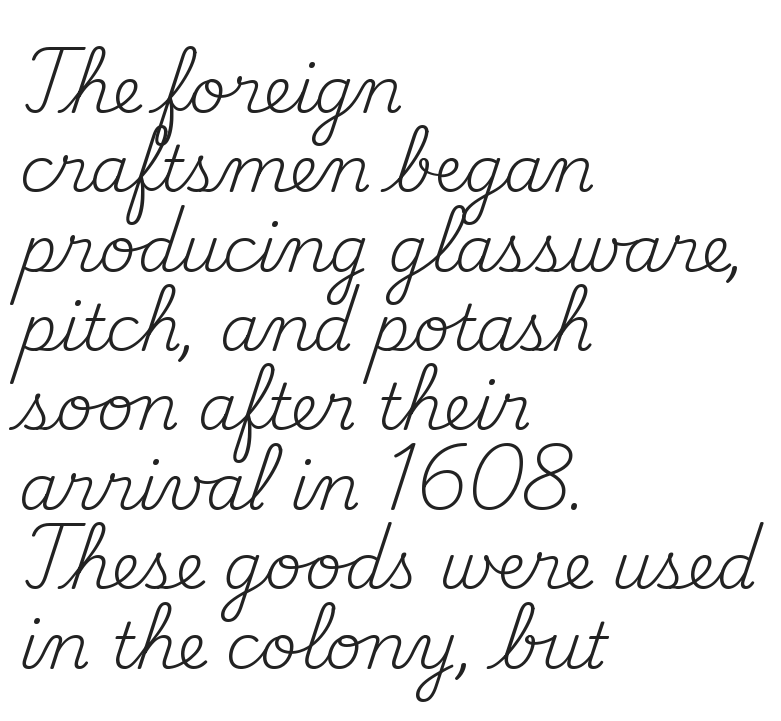
Old-style or modern, the face here clearly has serifs. Is this a heavy cut? Hardly; it is regular or lighter. The line texture is even and compact thanks to regular tracking. The specimen omits any rule beneath the text block's lines.
